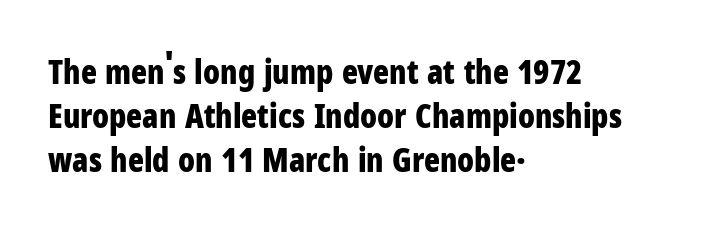
The image shows 33 px bold, condensed sans-serif type, upright; set left-aligned, normal line spacing (1.34x), normal letter spacing, not underlined; low stroke contrast and a medium x-height.
